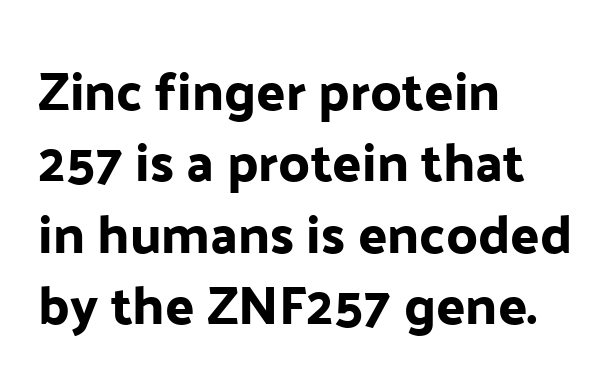
{"serif": "no", "italic": "no", "width": "normal", "stroke_contrast": "low", "x_height": "medium", "monospaced": "no", "underline": "no", "align": "left", "line_spacing": "normal", "line_spacing_ratio": 1.32, "letter_spacing": "normal", "letter_spacing_em": 0.0, "glyph_px": 54}
